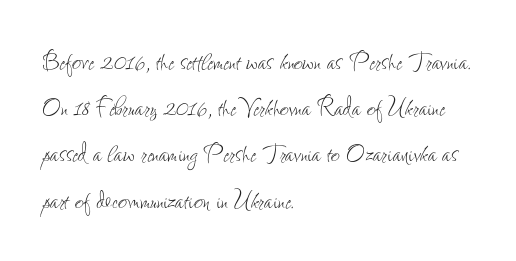
{"bold": "no", "weight": "thin", "width": "condensed", "stroke_contrast": "low", "x_height": "small", "monospaced": "no", "underline": "no", "align": "left", "line_spacing": "normal", "line_spacing_ratio": 1.49, "letter_spacing": "normal", "letter_spacing_em": 0.0, "glyph_px": 31}
